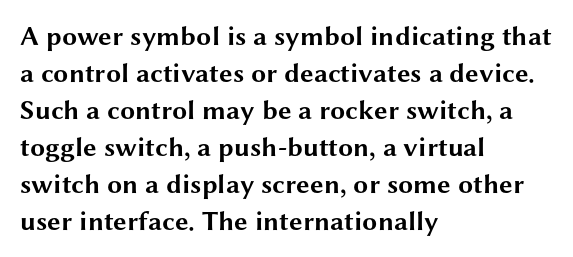
The image shows 27 px bold type, upright; set left-aligned, normal line spacing (1.37x), normal letter spacing, not underlined.
